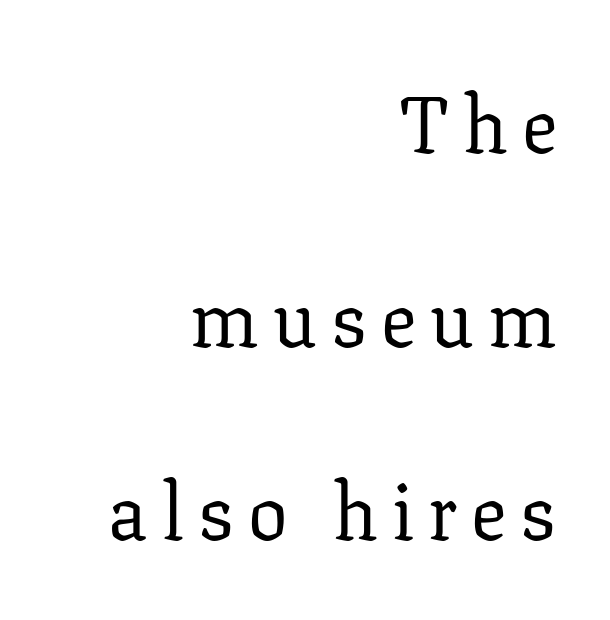
Rule under the text: the space is simply empty. Looks like regular typesetting: each glyph gets only the width it needs. Quick note: interline space is abundant. This rendering uses right alignment, leaving the left contour irregular.
